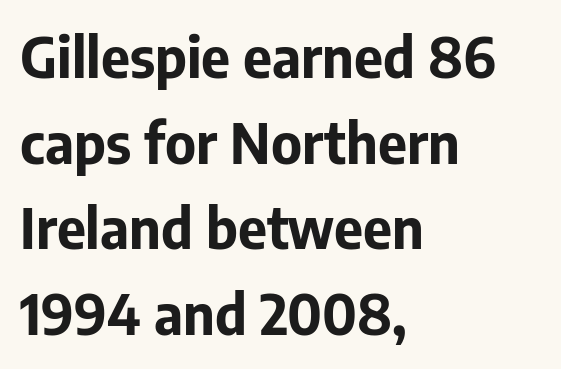
{"serif": "no", "italic": "no", "bold": "yes", "weight": "bold", "width": "normal", "stroke_contrast": "low", "x_height": "medium", "monospaced": "no", "underline": "no", "align": "left", "line_spacing": "normal", "line_spacing_ratio": 1.53, "letter_spacing": "normal", "letter_spacing_em": 0.0, "glyph_px": 56}
